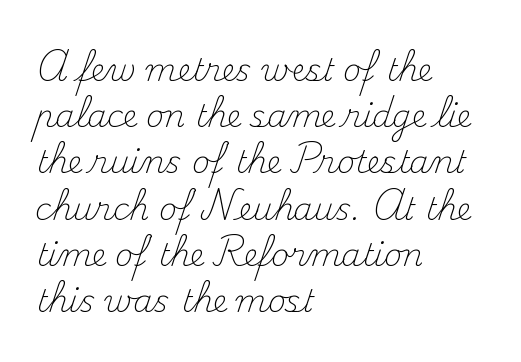
{"serif": "yes", "bold": "no", "weight": "light", "width": "normal", "stroke_contrast": "medium", "x_height": "small", "monospaced": "no", "underline": "no", "align": "left", "line_spacing": "normal", "line_spacing_ratio": 1.49, "letter_spacing": "normal", "letter_spacing_em": 0.0, "glyph_px": 31}
